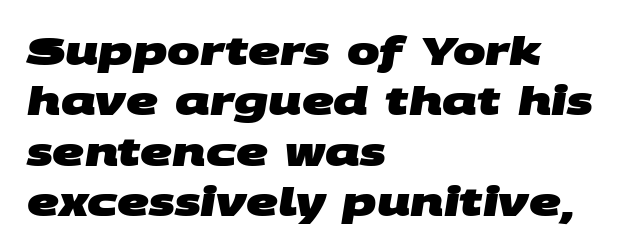
{"serif": "no", "bold": "yes", "weight": "heavy", "width": "wide", "stroke_contrast": "medium", "x_height": "large", "monospaced": "no", "underline": "no", "align": "left", "line_spacing": "normal", "line_spacing_ratio": 1.29, "letter_spacing": "normal", "letter_spacing_em": 0.0, "glyph_px": 39}
